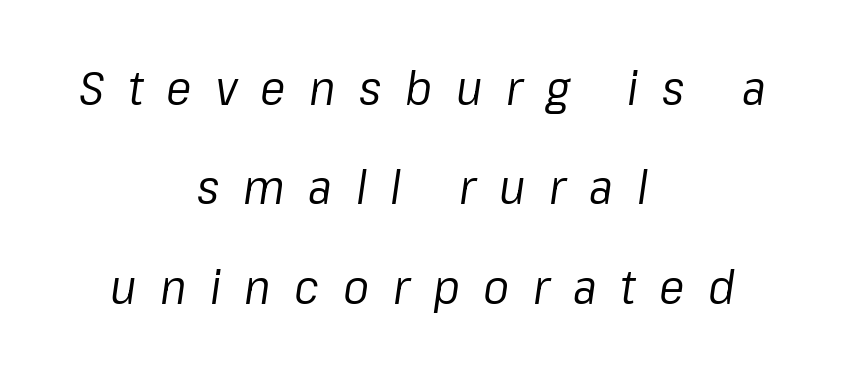
{"italic": "yes", "lean": "right", "slant_degrees": 8, "bold": "no", "weight": "regular", "width": "normal", "stroke_contrast": "low", "x_height": "medium", "monospaced": "no", "underline": "no", "align": "center", "line_spacing": "loose", "line_spacing_ratio": 2.07, "letter_spacing": "wide", "letter_spacing_em": 0.49, "glyph_px": 48}
